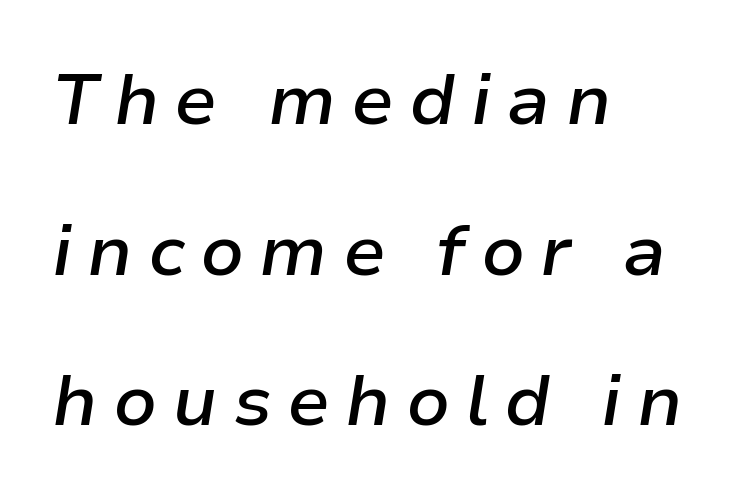
Each letter keeps its own natural width here, so spacing adapts to shape. The rag falls on the right side of this text block. The designer dialed line spacing up above the default. Would a proofreader flag this as italicized? Yes.
